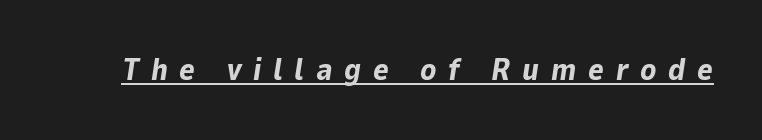
The words here are underlined. Honestly, the letter spacing is so wide it's the main thing you notice. Posture: slanted. Looks like regular typesetting: each glyph gets only the width it needs. Set as a true bold cut, around the 700 mark.
